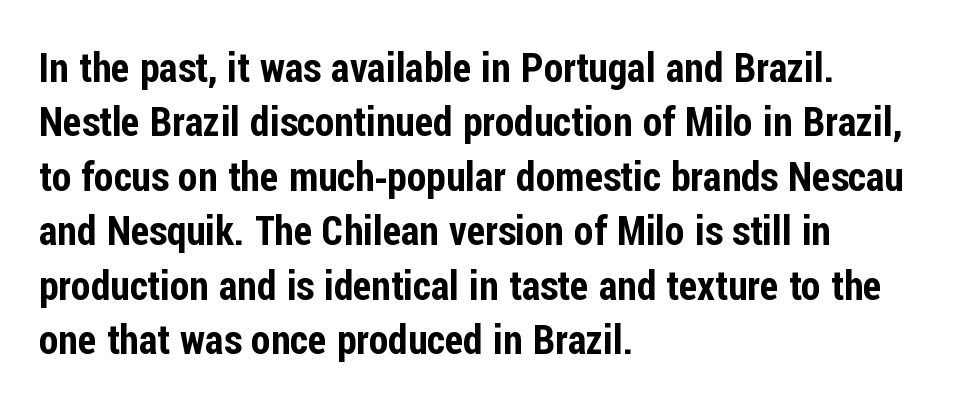
{"serif": "no", "italic": "no", "width": "condensed", "stroke_contrast": "low", "x_height": "medium", "monospaced": "no", "underline": "no", "align": "left", "line_spacing": "normal", "line_spacing_ratio": 1.36, "letter_spacing": "normal", "letter_spacing_em": 0.0, "glyph_px": 40}
